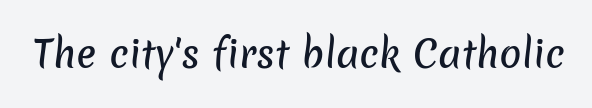
{"serif": "no", "width": "normal", "stroke_contrast": "low", "x_height": "medium", "monospaced": "no", "underline": "no", "letter_spacing": "normal", "letter_spacing_em": 0.0, "glyph_px": 37}
